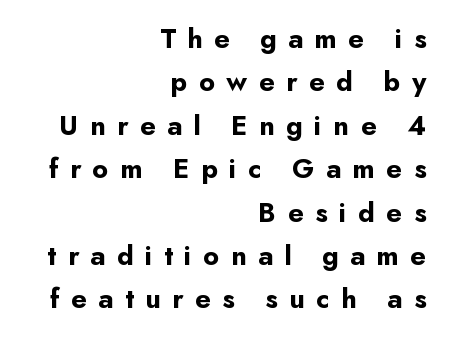
{"serif": "no", "italic": "no", "bold": "yes", "weight": "bold", "width": "normal", "stroke_contrast": "low", "x_height": "small", "monospaced": "no", "underline": "no", "align": "right", "line_spacing": "normal", "line_spacing_ratio": 1.55, "letter_spacing": "wide", "letter_spacing_em": 0.41, "glyph_px": 28}
